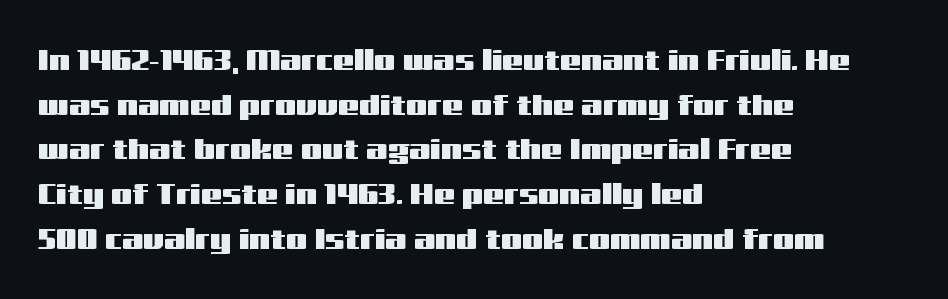
Q: Is the text italic (slanted)? A: No, it is upright.
Q: Is the typeface a serif or a sans-serif typeface? A: Sans-serif.
Q: Is the text underlined? A: No.
Q: How is the paragraph aligned? A: Left-aligned.
Q: Is the spacing between letters normal or unusually wide? A: Normal.
Q: Is the spacing between lines tight, normal or loose? A: Normal.
Q: Width (condensed, normal, or wide)? A: Wide.
Q: Stroke contrast? A: Medium.
Q: x-height? A: Medium.
Q: Monospaced? A: No.
